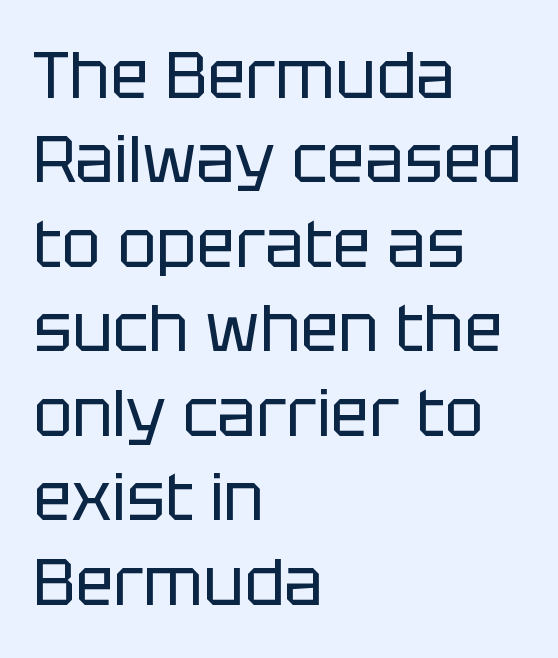
{"serif": "no", "italic": "no", "bold": "no", "weight": "regular", "width": "normal", "stroke_contrast": "low", "x_height": "large", "monospaced": "no", "underline": "no", "align": "left", "line_spacing": "normal", "line_spacing_ratio": 1.3, "letter_spacing": "normal", "letter_spacing_em": 0.0, "glyph_px": 65}
